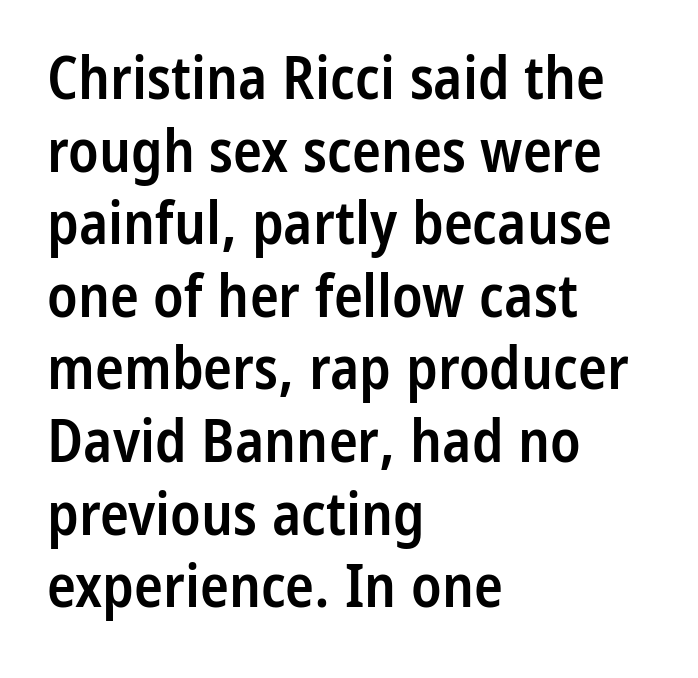
Q: Is the text bold? A: Semi-bold.
Q: Is the text italic (slanted)? A: No, it is upright.
Q: Is the typeface a serif or a sans-serif typeface? A: Sans-serif.
Q: Is the text underlined? A: No.
Q: How is the paragraph aligned? A: Left-aligned.
Q: Is the spacing between letters normal or unusually wide? A: Normal.
Q: Width (condensed, normal, or wide)? A: Condensed.
Q: Stroke contrast? A: Low.
Q: x-height? A: Medium.
Q: Monospaced? A: No.
